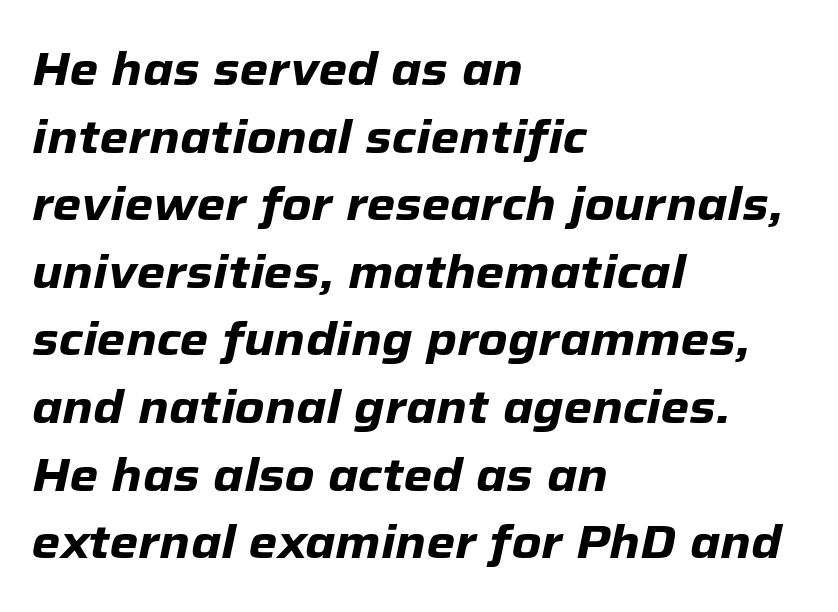
{"italic": "yes", "lean": "right", "slant_degrees": 12, "bold": "yes", "weight": "heavy", "width": "normal", "stroke_contrast": "low", "x_height": "medium", "monospaced": "no", "underline": "no", "align": "left", "line_spacing": "normal", "line_spacing_ratio": 1.47, "letter_spacing": "normal", "letter_spacing_em": 0.0, "glyph_px": 46}
